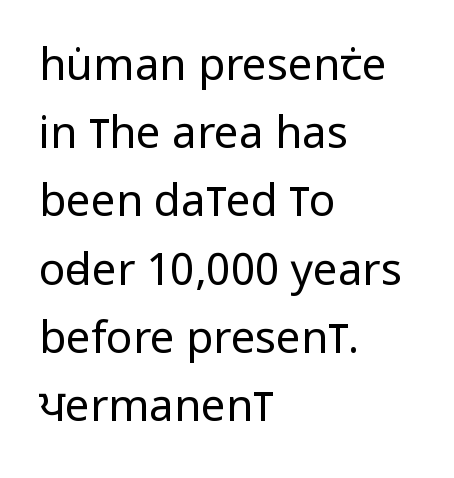
Q: Is the text bold? A: No.
Q: Is the text italic (slanted)? A: No, it is upright.
Q: Is the typeface a serif or a sans-serif typeface? A: Sans-serif.
Q: Is the text underlined? A: No.
Q: How is the paragraph aligned? A: Left-aligned.
Q: Is the spacing between letters normal or unusually wide? A: Normal.
Q: Is the spacing between lines tight, normal or loose? A: Normal.
Q: Width (condensed, normal, or wide)? A: Condensed.
Q: Stroke contrast? A: Low.
Q: x-height? A: Large.
Q: Monospaced? A: No.
